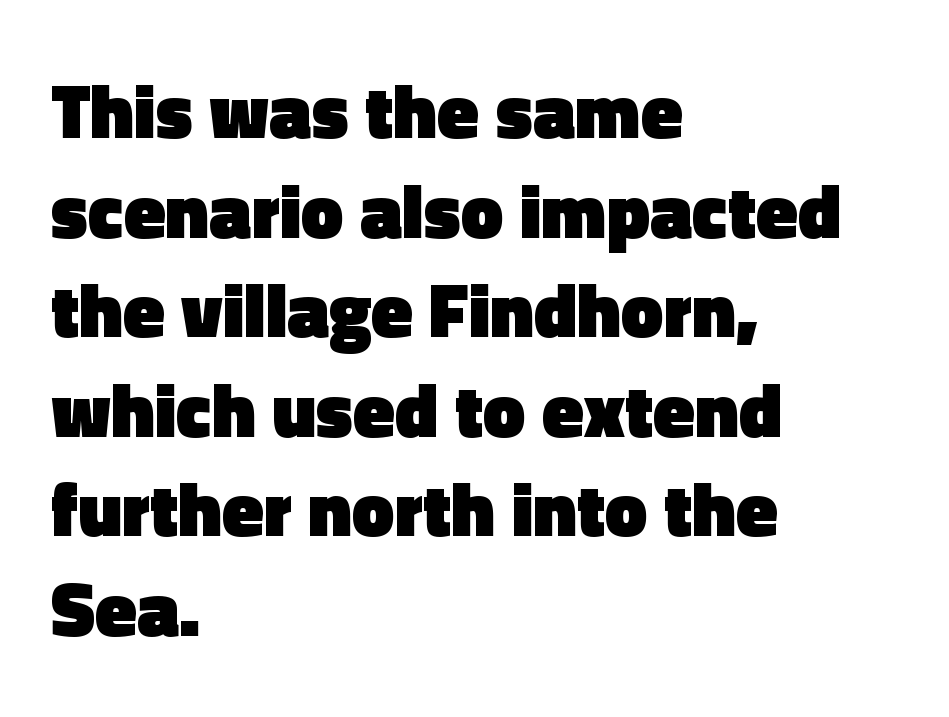
These lines are rendered in a variable-pitch font. The axis of the letterforms is exactly vertical. Summary of vertical rhythm: regular, with standard interline spacing. The sample has been set heavy, in full bold.
